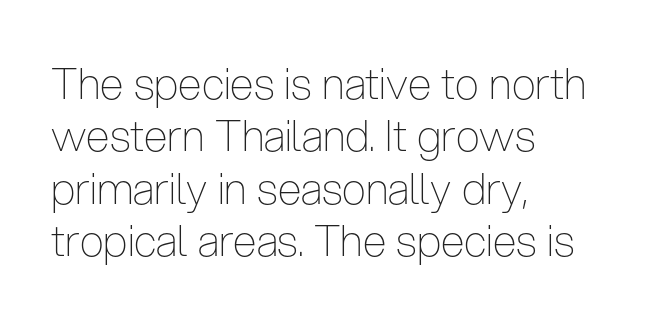
Standard letterfit; no display-style spreading of the glyphs. The passage shown is not bold in any degree. A roman cut, with each character standing at attention. This sample has the flowing, uneven cadence of proportional lettering.
